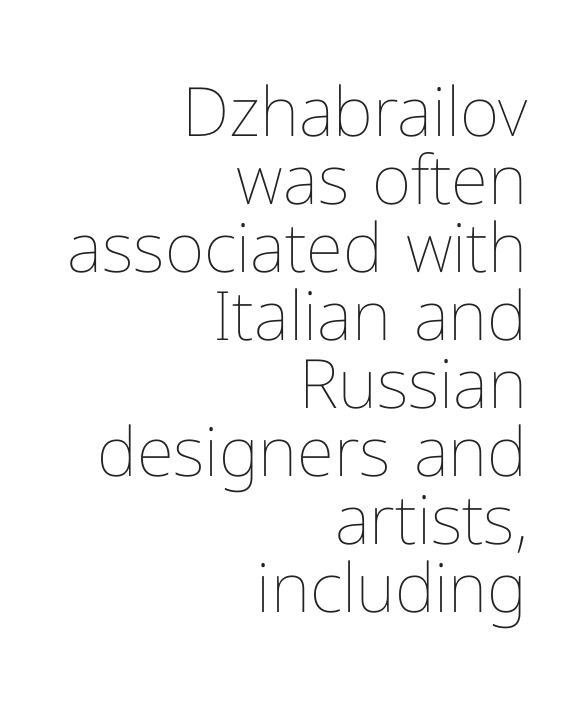
The image shows 68 px thin type, upright; set right-aligned, tight line spacing (1.0x), normal letter spacing, not underlined; low stroke contrast and a medium x-height.
